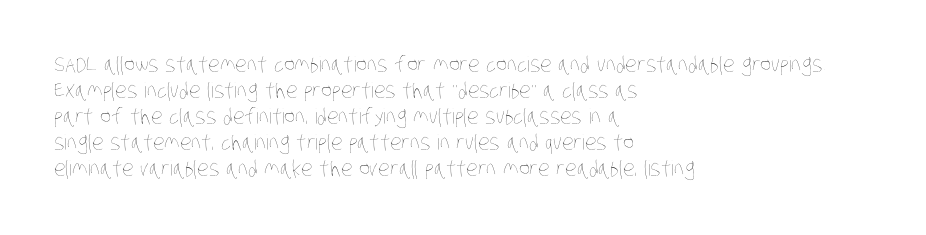
One-word summary of the alignment: left. Spacing between characters is what you'd get straight out of the box. A bare baseline throughout the passage. The weight would be labelled regular, book, light, or lighter still.
